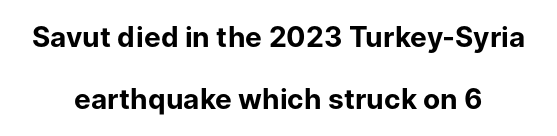
Q: Is the text bold? A: Yes.
Q: Is the text italic (slanted)? A: No, it is upright.
Q: Is the typeface a serif or a sans-serif typeface? A: Sans-serif.
Q: Is the text underlined? A: No.
Q: How is the paragraph aligned? A: Centered.
Q: Is the spacing between letters normal or unusually wide? A: Normal.
Q: Is the spacing between lines tight, normal or loose? A: Loose.
Q: Width (condensed, normal, or wide)? A: Normal.
Q: Stroke contrast? A: Low.
Q: x-height? A: Medium.
Q: Monospaced? A: No.
